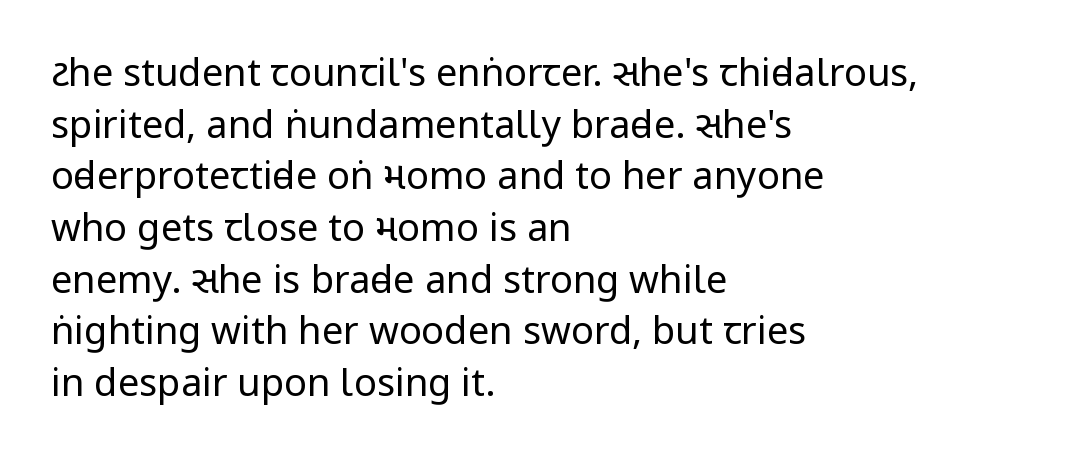
This is not heavy type; no bold has been used. Regarding leading, the lines here are spaced in the standard way. Line starts are locked; line ends wander. This is the regular roman posture of the typeface. Each word holds together tightly as a unit, with standard inter-letter gaps. Just letters on the line, the space beneath them empty.
